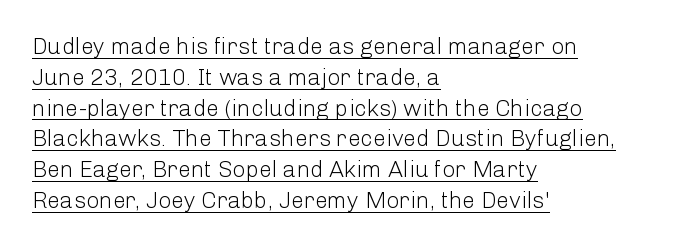
The image shows 23 px text type, upright; set left-aligned, normal line spacing (1.34x), normal letter spacing, underlined.
